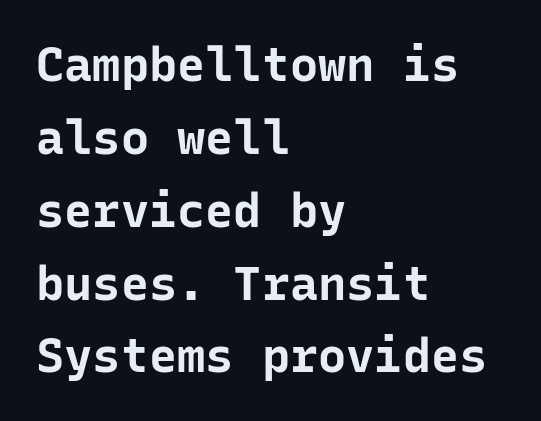
Q: Is the text bold? A: Yes.
Q: Is the text italic (slanted)? A: No, it is upright.
Q: Is the typeface a serif or a sans-serif typeface? A: Sans-serif.
Q: Is the text underlined? A: No.
Q: How is the paragraph aligned? A: Left-aligned.
Q: Is the spacing between letters normal or unusually wide? A: Normal.
Q: Is the spacing between lines tight, normal or loose? A: Normal.
Q: Width (condensed, normal, or wide)? A: Normal.
Q: Stroke contrast? A: Low.
Q: x-height? A: Medium.
Q: Monospaced? A: Yes.
